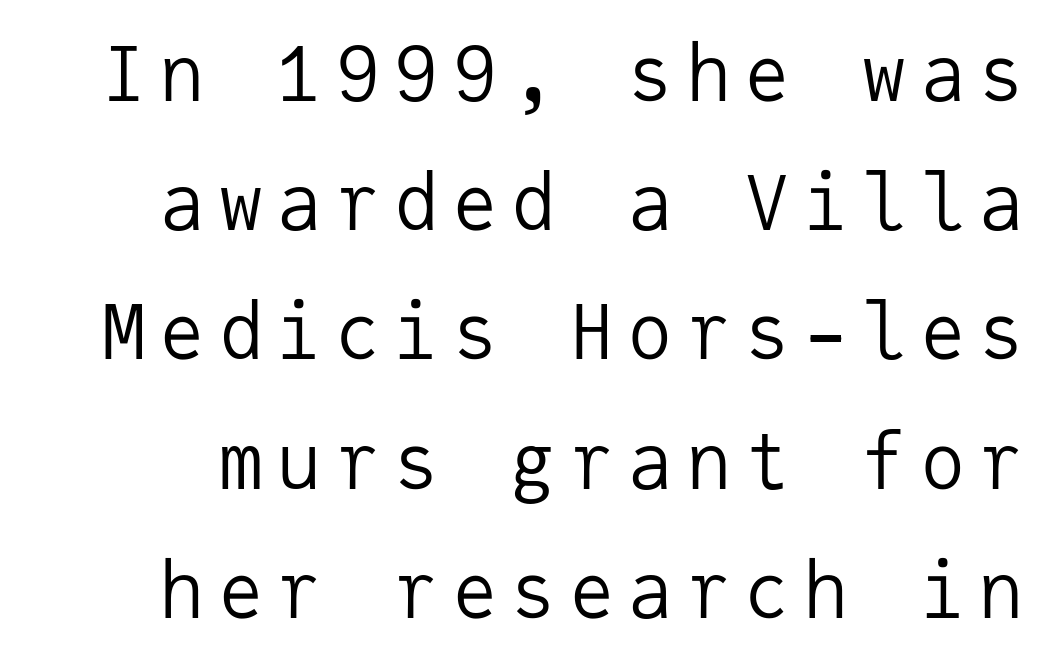
The image shows 76 px regular-weight sans-serif type, upright, monospaced; set normal line spacing (1.7x), not underlined; low stroke contrast and a medium x-height.
